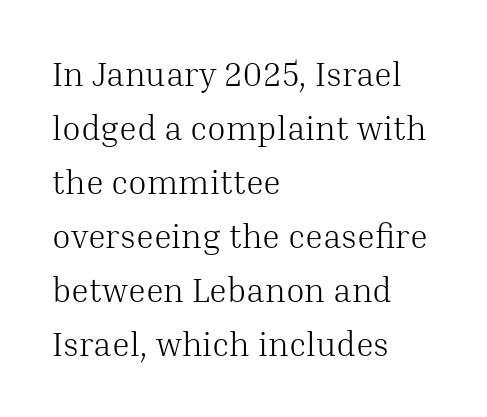
{"serif": "yes", "italic": "no", "bold": "no", "weight": "light", "width": "normal", "stroke_contrast": "medium", "x_height": "medium", "monospaced": "no", "underline": "no", "align": "left", "line_spacing": "normal", "line_spacing_ratio": 1.59, "letter_spacing": "normal", "letter_spacing_em": 0.0, "glyph_px": 34}
